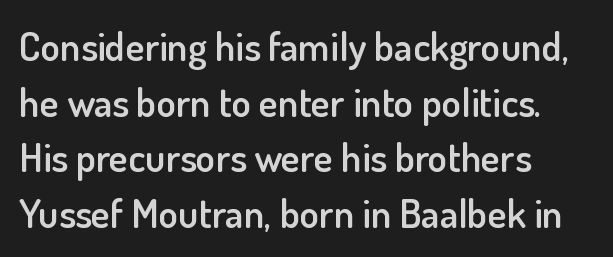
{"serif": "no", "italic": "no", "bold": "semi", "weight": "semibold", "width": "normal", "stroke_contrast": "low", "x_height": "small", "monospaced": "no", "underline": "no", "align": "left", "line_spacing": "normal", "line_spacing_ratio": 1.39, "letter_spacing": "normal", "letter_spacing_em": 0.0, "glyph_px": 40}
